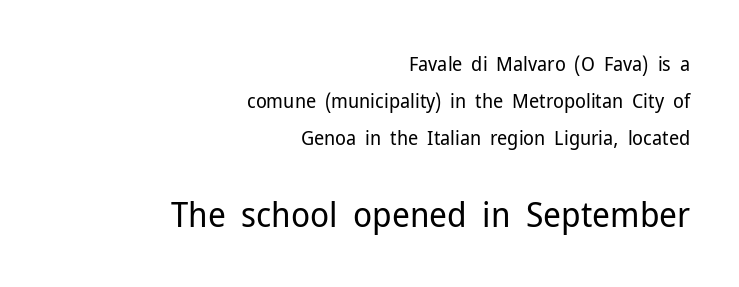
Q: Is the text bold? A: No.
Q: Is the text italic (slanted)? A: No, it is upright.
Q: Is the typeface a serif or a sans-serif typeface? A: Sans-serif.
Q: Is the text underlined? A: No.
Q: How is the paragraph aligned? A: Right-aligned.
Q: Is the spacing between letters normal or unusually wide? A: Normal.
Q: Which block of text is set in a larger size, the first (top) or the second (bottom)? A: The second (bottom) one.
Q: Width (condensed, normal, or wide)? A: Normal.
Q: Stroke contrast? A: Low.
Q: x-height? A: Medium.
Q: Monospaced? A: No.
